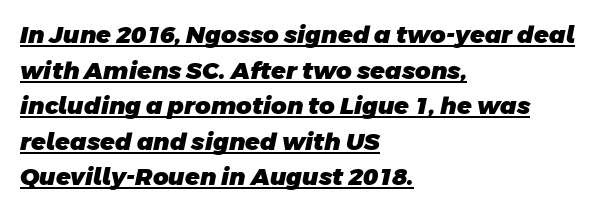
The image shows 24 px bold type; set left-aligned, normal line spacing (1.48x), normal letter spacing, underlined.
